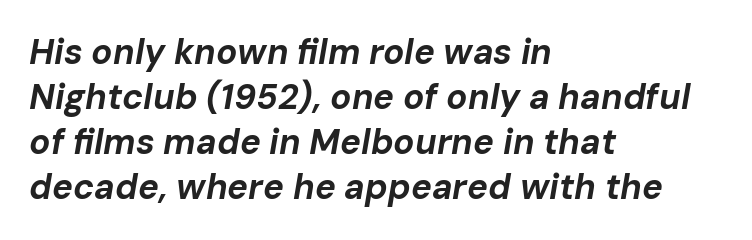
{"italic": "yes", "lean": "right", "slant_degrees": 10, "bold": "yes", "weight": "bold", "width": "normal", "stroke_contrast": "low", "x_height": "medium", "monospaced": "no", "underline": "no", "align": "left", "line_spacing": "normal", "line_spacing_ratio": 1.29, "letter_spacing": "normal", "letter_spacing_em": 0.0, "glyph_px": 35}
